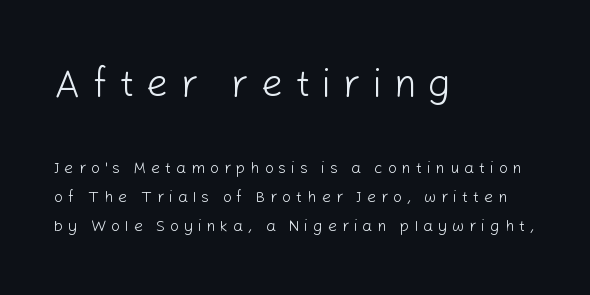
{"serif": "no", "italic": "no", "bold": "no", "weight": "light", "width": "normal", "stroke_contrast": "low", "x_height": "medium", "monospaced": "no", "underline": "no", "align": "left", "line_spacing_ratio": 1.8, "letter_spacing": "wide", "letter_spacing_em": 0.3, "larger_block": "first", "size_ratio": 2.44, "glyph_px": 39}
